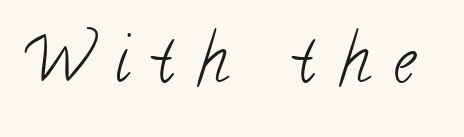
The image shows 62 px light, condensed serif type; set unusually wide letter spacing (+0.39 em), not underlined; low stroke contrast and a small x-height.
